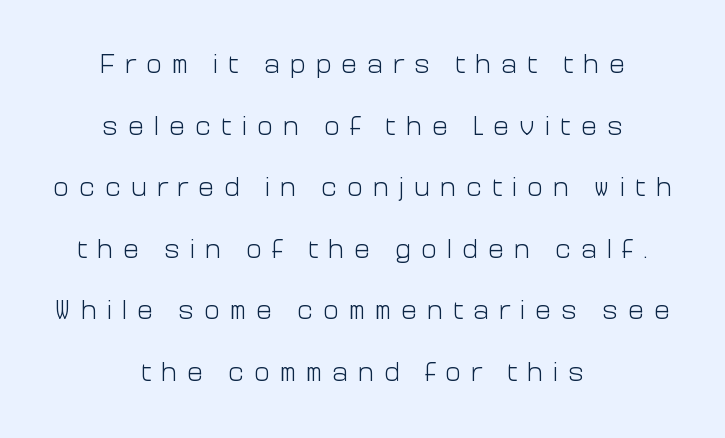
Q: Is the text bold? A: No.
Q: Is the text italic (slanted)? A: No, it is upright.
Q: Is the text underlined? A: No.
Q: How is the paragraph aligned? A: Centered.
Q: Is the spacing between letters normal or unusually wide? A: Unusually wide.
Q: Is the spacing between lines tight, normal or loose? A: Loose.
